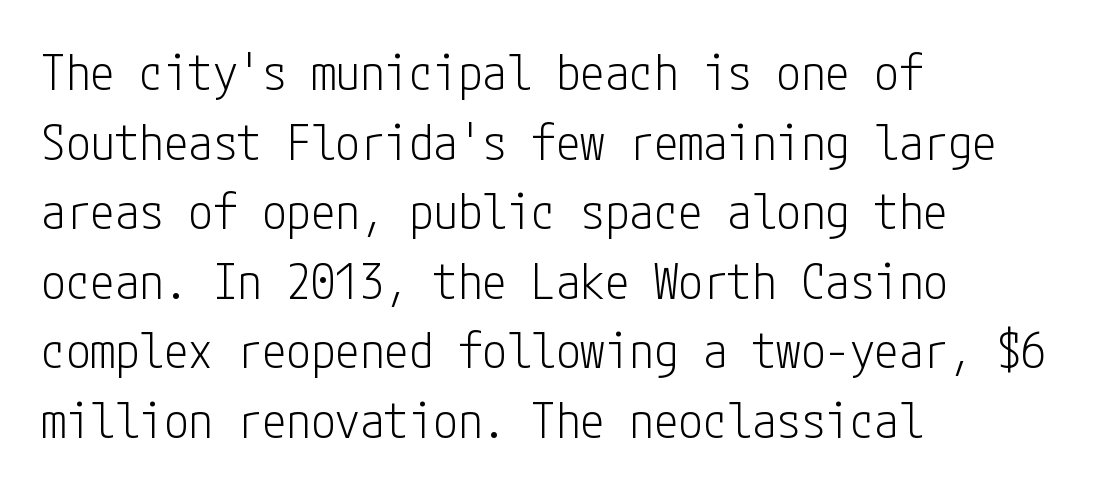
{"serif": "no", "italic": "no", "bold": "no", "weight": "light", "width": "condensed", "stroke_contrast": "low", "x_height": "medium", "underline": "no", "align": "left", "line_spacing": "normal", "line_spacing_ratio": 1.42, "letter_spacing": "normal", "letter_spacing_em": 0.0, "glyph_px": 49}
